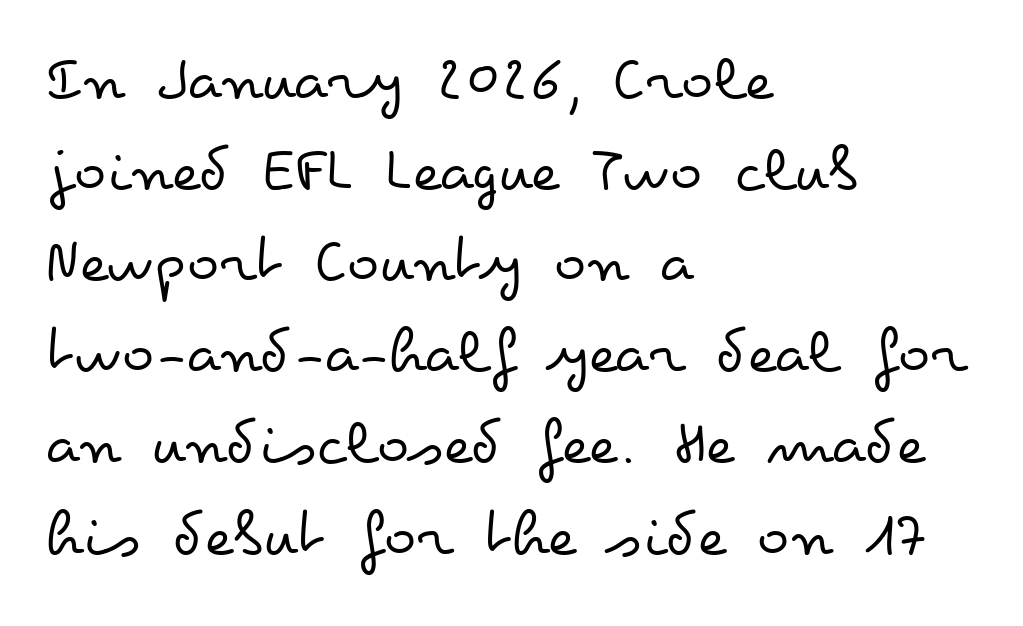
Nobody touched the tracking dial on this one. Decoration check: the copy has no underline. Summary of weight: not heavy and not bold. Leftover space on each line is placed entirely after the last word. The axis of the letterforms is exactly vertical. Spacing verdict: proportional, widths tailored to each character.
